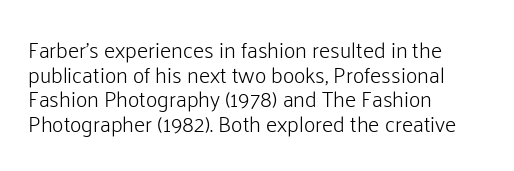
Q: Is the text bold? A: No.
Q: Is the text italic (slanted)? A: No, it is upright.
Q: Is the text underlined? A: No.
Q: How is the paragraph aligned? A: Left-aligned.
Q: Is the spacing between letters normal or unusually wide? A: Normal.
Q: Is the spacing between lines tight, normal or loose? A: Tight.
